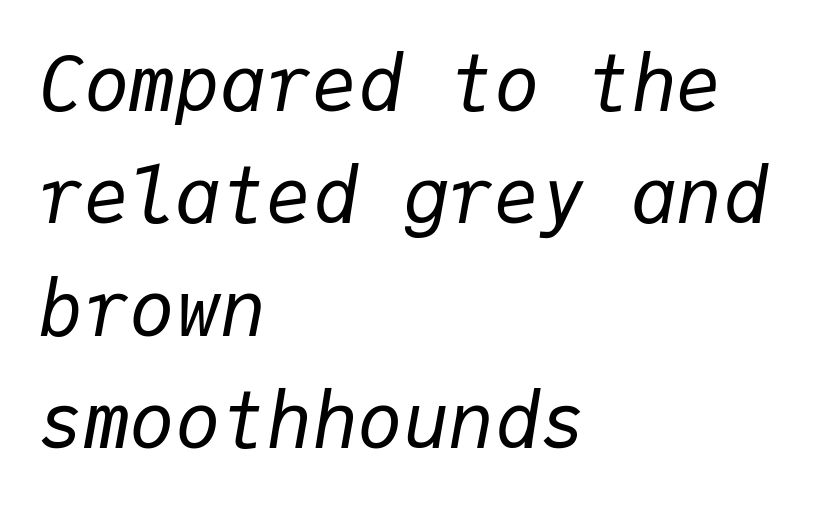
{"italic": "yes", "lean": "right", "slant_degrees": 9, "bold": "no", "weight": "regular", "width": "normal", "stroke_contrast": "low", "x_height": "medium", "monospaced": "yes", "underline": "no", "align": "left", "line_spacing": "normal", "line_spacing_ratio": 1.48, "letter_spacing": "normal", "letter_spacing_em": 0.0, "glyph_px": 76}
